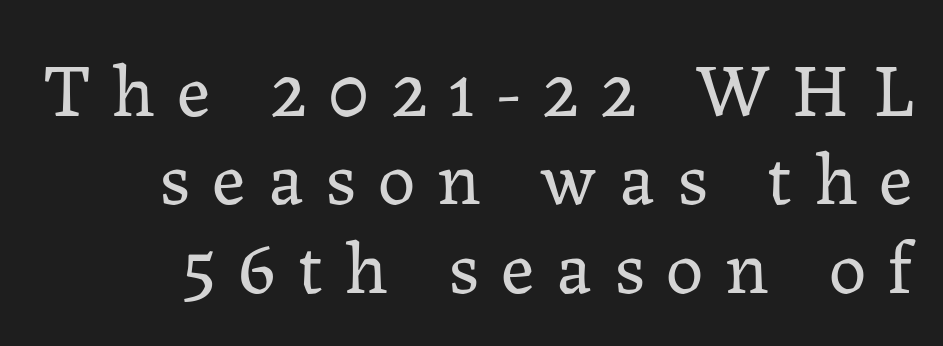
Q: Is the text bold? A: No.
Q: Is the text italic (slanted)? A: No, it is upright.
Q: Is the typeface a serif or a sans-serif typeface? A: Serif.
Q: Is the text underlined? A: No.
Q: Is the spacing between letters normal or unusually wide? A: Unusually wide.
Q: Width (condensed, normal, or wide)? A: Normal.
Q: Stroke contrast? A: Low.
Q: x-height? A: Medium.
Q: Monospaced? A: No.
